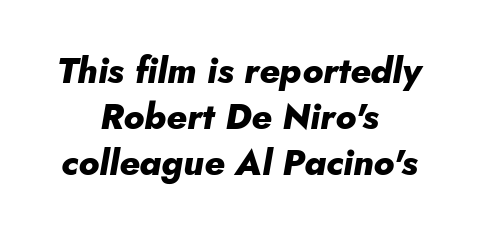
Notice how the stems are inclined rather than vertical — that's the hallmark of italics. This sample keeps an unexceptional amount of space between lines. Varying glyph widths throughout — classic text-font behaviour. The line texture is even and compact thanks to regular tracking. Caption: bold face, heavy strokes. Just letters on the line, the space beneath them empty.
